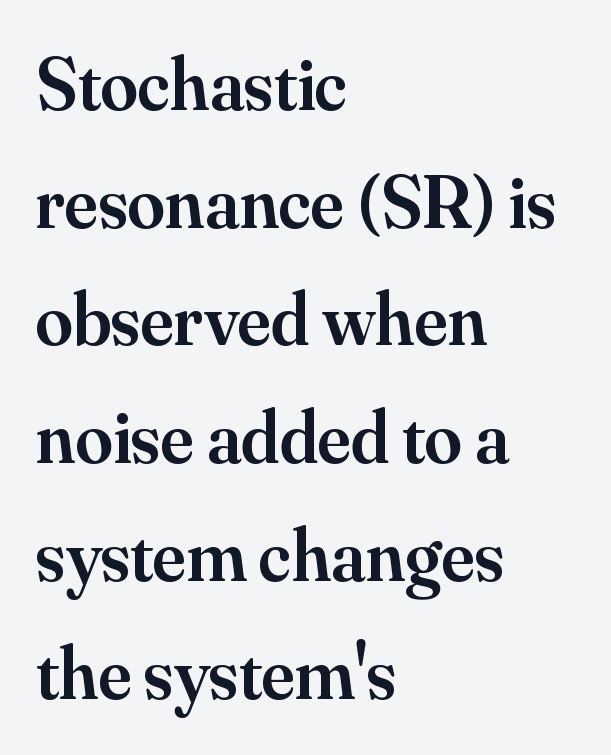
Posture: straight, roman, zero tilt. A classic flush-left, rag-right setting is used for this passage. The face used here is proportionally spaced, like ordinary book or web type. A typesetter would label this face a serif. Beneath every word, the page is bare.
